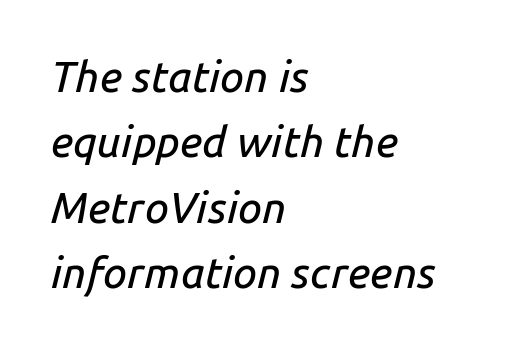
The image shows 43 px text type, italic (leaning right); set left-aligned, normal line spacing (1.52x), normal letter spacing, not underlined; low stroke contrast and a medium x-height.
